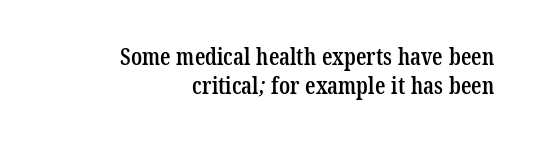
{"bold": "semi", "underline": "no", "align": "right", "line_spacing_ratio": 1.24, "letter_spacing": "normal", "letter_spacing_em": 0.0, "glyph_px": 23}
